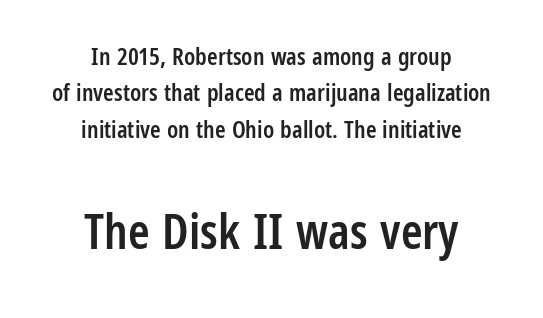
The image shows 49 px semibold, condensed sans-serif type, upright; set centered, normal line spacing (1.52x), normal letter spacing, not underlined; the second (bottom) block is 2.04x larger; low stroke contrast and a medium x-height.
